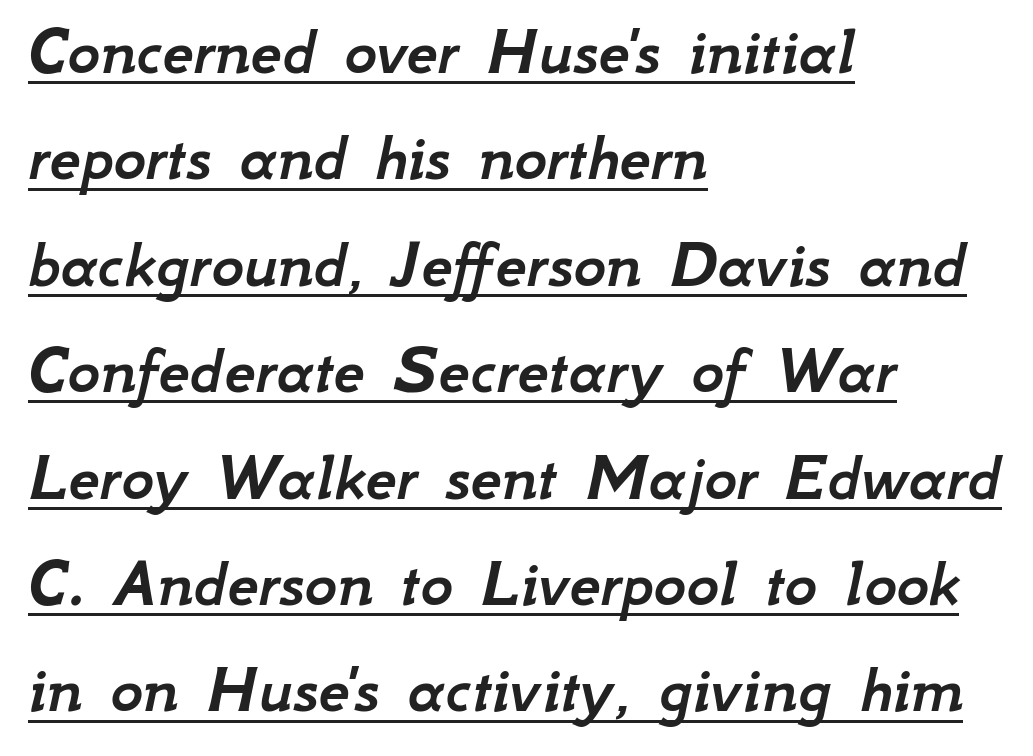
Q: Is the text italic (slanted)? A: Yes, it leans right by about 12 degrees.
Q: Is the text underlined? A: Yes.
Q: How is the paragraph aligned? A: Left-aligned.
Q: Is the spacing between letters normal or unusually wide? A: Normal.
Q: Is the spacing between lines tight, normal or loose? A: Normal.
Q: Width (condensed, normal, or wide)? A: Normal.
Q: Stroke contrast? A: Low.
Q: x-height? A: Small.
Q: Monospaced? A: No.
